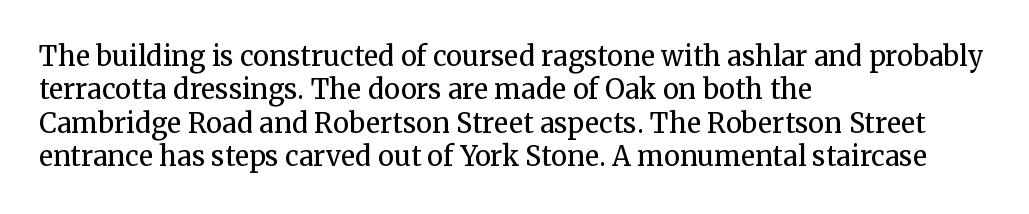
No letter is thick-stroked: the sample isn't bold. This rendering leaves character spacing at its baseline value. A bare baseline throughout the passage. Line beginnings align vertically; line endings do not. This sample uses an upright cut, with every glyph sitting square on the baseline.
